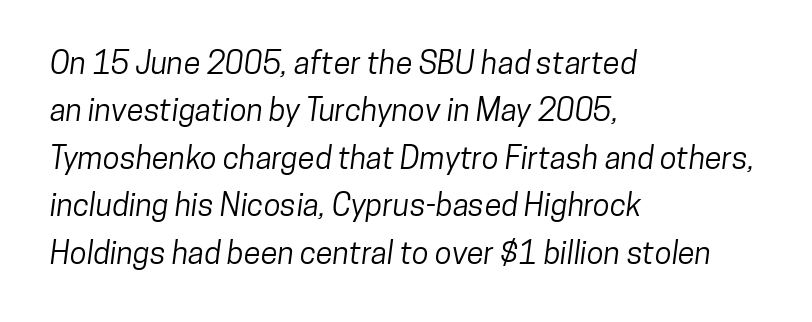
{"serif": "no", "width": "condensed", "stroke_contrast": "low", "x_height": "medium", "monospaced": "no", "underline": "no", "align": "left", "line_spacing": "normal", "line_spacing_ratio": 1.53, "letter_spacing": "normal", "letter_spacing_em": 0.0, "glyph_px": 31}
